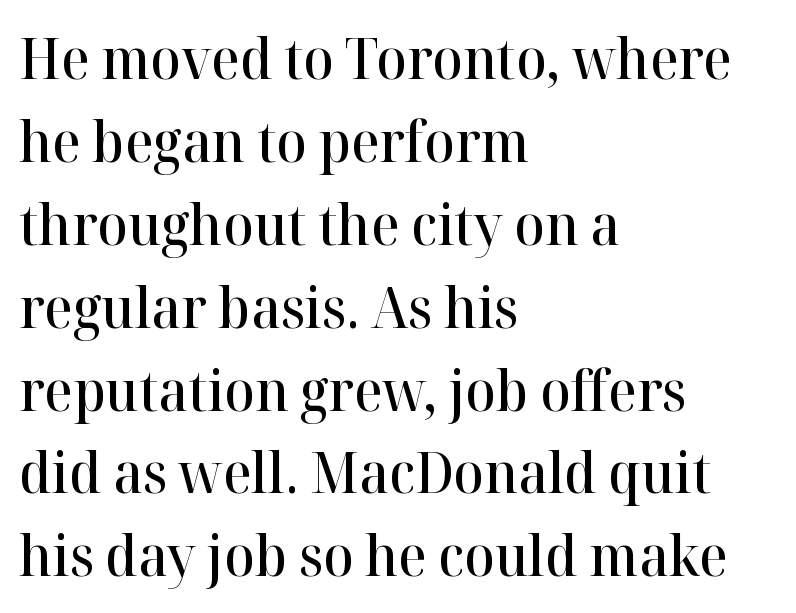
The font is running at a semibold setting, under full bold. The specimen reads as upright at a glance. Visually the block forms a straight wall on the left and a jagged coastline on the right. The rows are spaced the way most documents space them. I'd call this a serif setting — the letters wear small feet.
